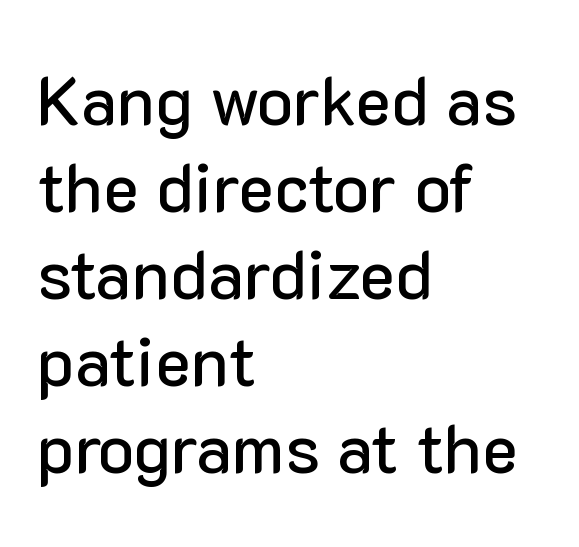
Q: Is the text italic (slanted)? A: No, it is upright.
Q: Is the typeface a serif or a sans-serif typeface? A: Sans-serif.
Q: Is the text underlined? A: No.
Q: How is the paragraph aligned? A: Left-aligned.
Q: Is the spacing between letters normal or unusually wide? A: Normal.
Q: Is the spacing between lines tight, normal or loose? A: Normal.
Q: Width (condensed, normal, or wide)? A: Normal.
Q: Stroke contrast? A: Low.
Q: x-height? A: Medium.
Q: Monospaced? A: No.
